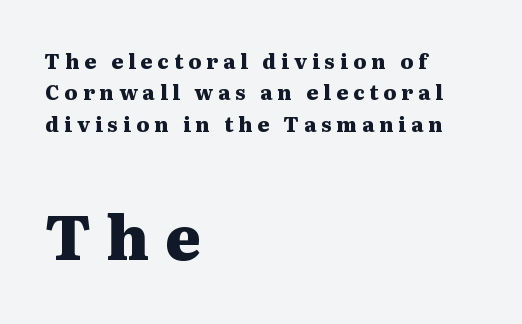
This sample has the flowing, uneven cadence of proportional lettering. Characters follow at a spacing far wider than the type designer built in. These two chunks differ in scale, with the bottom chunk taking the larger measure. The space between consecutive lines is moderate. Each letter's strokes conclude with small projecting serifs.
